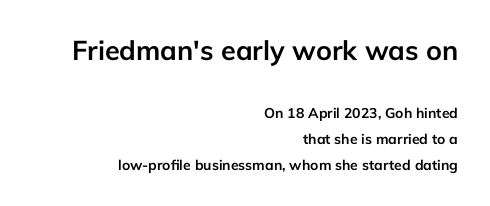
The image shows 27 px bold type, upright; set right-aligned, line spacing 1.84x, normal letter spacing, not underlined; the first (top) block is 1.93x larger.
